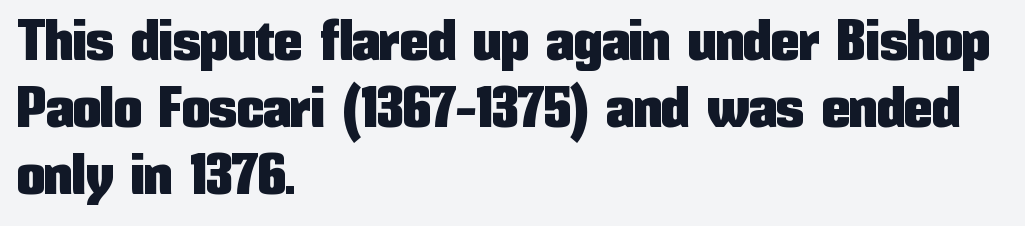
{"serif": "no", "italic": "no", "width": "condensed", "stroke_contrast": "low", "x_height": "medium", "monospaced": "no", "underline": "no", "align": "left", "line_spacing_ratio": 1.2, "letter_spacing": "normal", "letter_spacing_em": 0.0, "glyph_px": 56}
